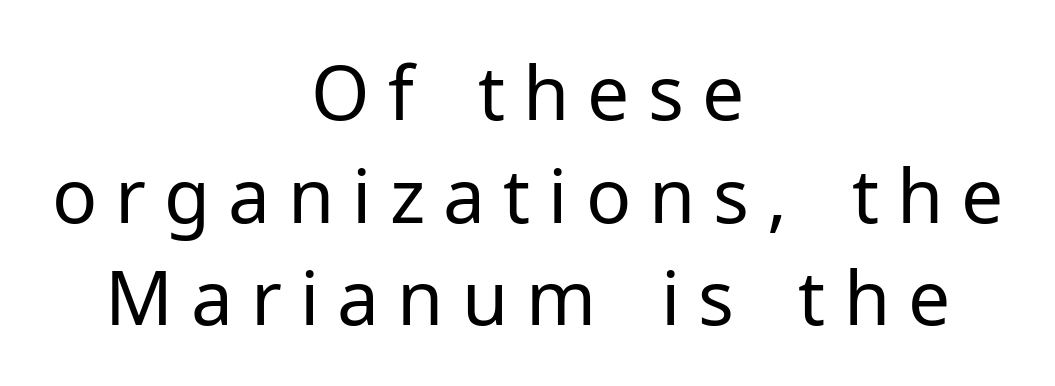
Type style note: lacks serifs. Loose tracking; the words dissolve into strings of separated letters. Leading matches the norm, producing a regular column. A typesetter would mark this as roman, not italic. These lines are rendered in a variable-pitch font. No chunkiness to these letters — they're not bold.
